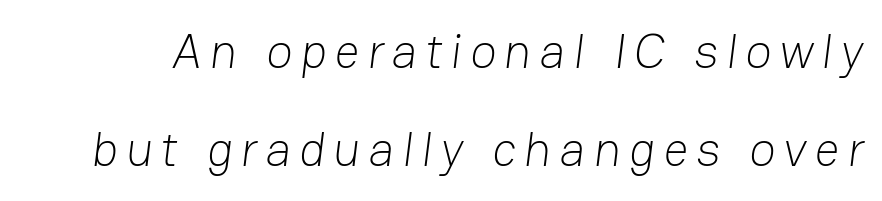
{"serif": "no", "bold": "no", "weight": "light", "width": "normal", "stroke_contrast": "low", "x_height": "medium", "monospaced": "no", "underline": "no", "line_spacing": "loose", "line_spacing_ratio": 2.01, "glyph_px": 49}
